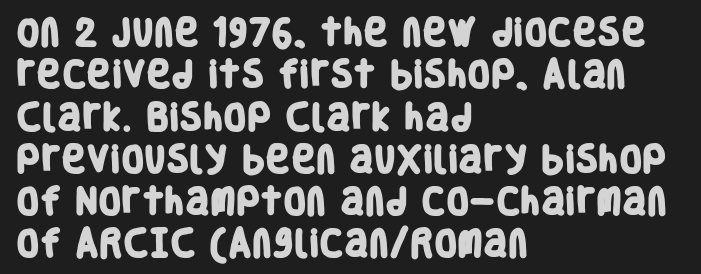
No feet cap the strokes, marking this as sans-serif type. Between one letter and the next there's only the usual sliver of space. Summary of vertical rhythm: regular, with standard interline spacing. Weight check: bold — yes, fully. Alignment: flush left. Proportional: the letters do not fall into vertical columns.
